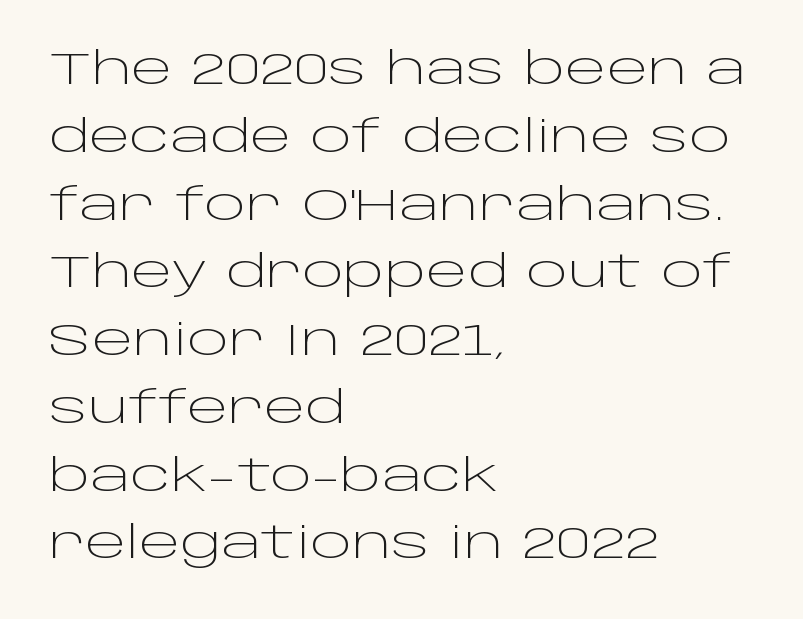
{"serif": "no", "italic": "no", "bold": "no", "weight": "light", "width": "wide", "stroke_contrast": "low", "x_height": "large", "monospaced": "no", "underline": "no", "align": "left", "line_spacing": "normal", "line_spacing_ratio": 1.54, "letter_spacing": "normal", "letter_spacing_em": 0.0, "glyph_px": 44}
